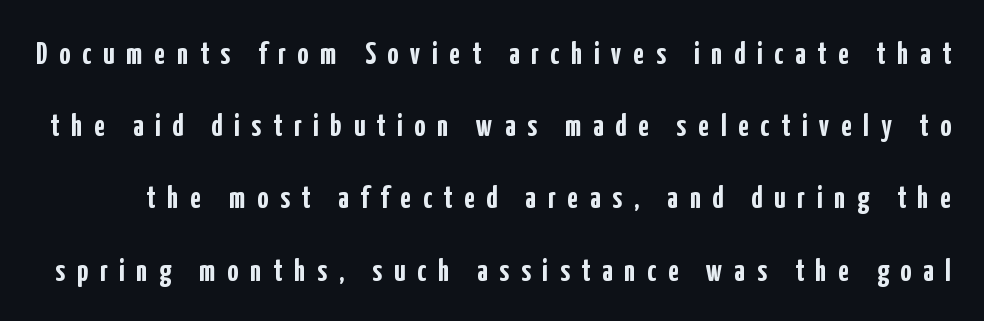
Heavy, bold letterforms. The space beneath each line is pristine and unruled. Posture: upright roman. You can tell from the bare stems that sans-serif type was used. One glance says open: line gaps are wider than usual. The passage shown is typed in a proportional face where columns would drift.
